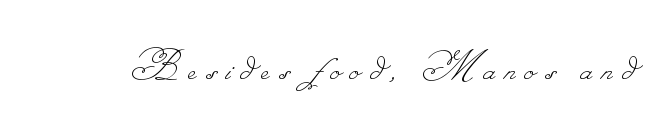
The image shows 45 px thin type; set unusually wide letter spacing (+0.22 em), not underlined; low stroke contrast.
